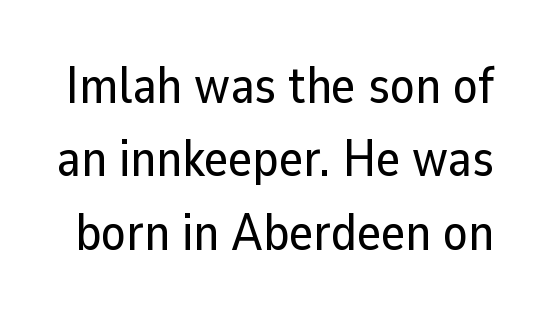
{"serif": "no", "italic": "no", "width": "normal", "stroke_contrast": "low", "x_height": "medium", "monospaced": "no", "underline": "no", "line_spacing": "normal", "line_spacing_ratio": 1.44, "letter_spacing": "normal", "letter_spacing_em": 0.0, "glyph_px": 51}
